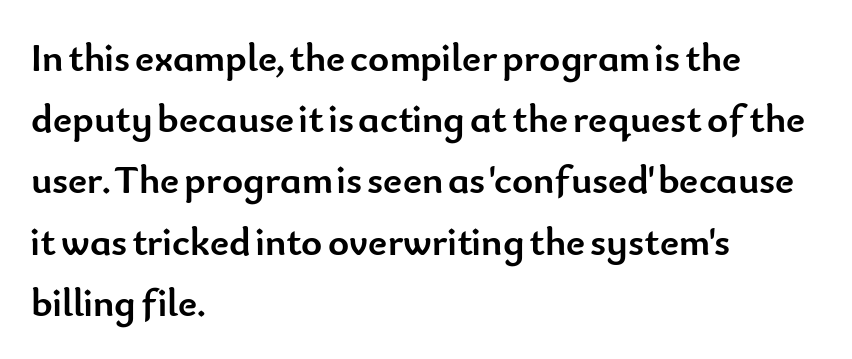
Q: Is the text bold? A: Yes.
Q: Is the text italic (slanted)? A: No, it is upright.
Q: Is the typeface a serif or a sans-serif typeface? A: Sans-serif.
Q: Is the text underlined? A: No.
Q: How is the paragraph aligned? A: Left-aligned.
Q: Is the spacing between letters normal or unusually wide? A: Normal.
Q: Is the spacing between lines tight, normal or loose? A: Normal.
Q: Width (condensed, normal, or wide)? A: Normal.
Q: Stroke contrast? A: Low.
Q: x-height? A: Small.
Q: Monospaced? A: No.
